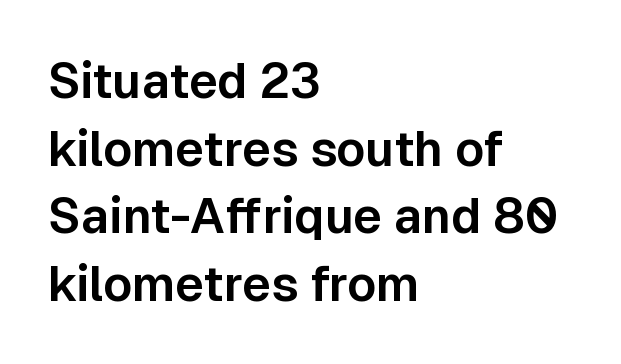
{"serif": "no", "italic": "no", "width": "normal", "stroke_contrast": "low", "x_height": "medium", "monospaced": "no", "underline": "no", "align": "left", "line_spacing": "normal", "line_spacing_ratio": 1.38, "letter_spacing": "normal", "letter_spacing_em": 0.0, "glyph_px": 49}
